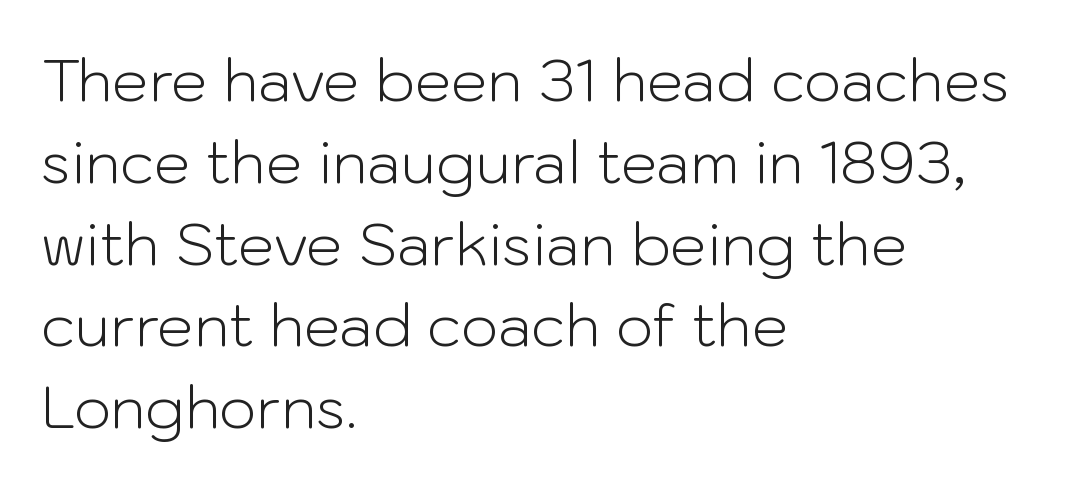
Q: Is the text bold? A: No.
Q: Is the text italic (slanted)? A: No, it is upright.
Q: Is the typeface a serif or a sans-serif typeface? A: Sans-serif.
Q: Is the text underlined? A: No.
Q: How is the paragraph aligned? A: Left-aligned.
Q: Is the spacing between letters normal or unusually wide? A: Normal.
Q: Is the spacing between lines tight, normal or loose? A: Normal.
Q: Width (condensed, normal, or wide)? A: Normal.
Q: Stroke contrast? A: Low.
Q: x-height? A: Medium.
Q: Monospaced? A: No.
